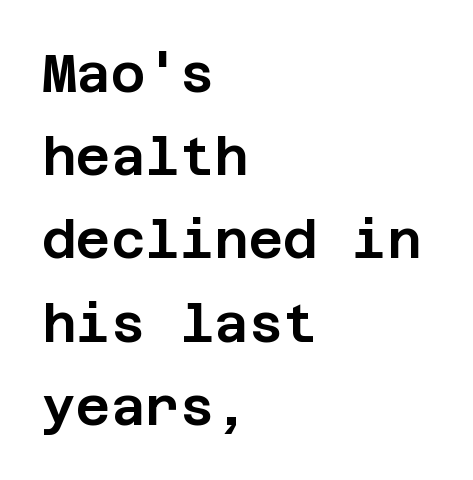
Q: Is the text italic (slanted)? A: No, it is upright.
Q: Is the typeface a serif or a sans-serif typeface? A: Sans-serif.
Q: Is the text underlined? A: No.
Q: How is the paragraph aligned? A: Left-aligned.
Q: Is the spacing between letters normal or unusually wide? A: Normal.
Q: Is the spacing between lines tight, normal or loose? A: Normal.
Q: Width (condensed, normal, or wide)? A: Normal.
Q: Stroke contrast? A: Low.
Q: x-height? A: Large.
